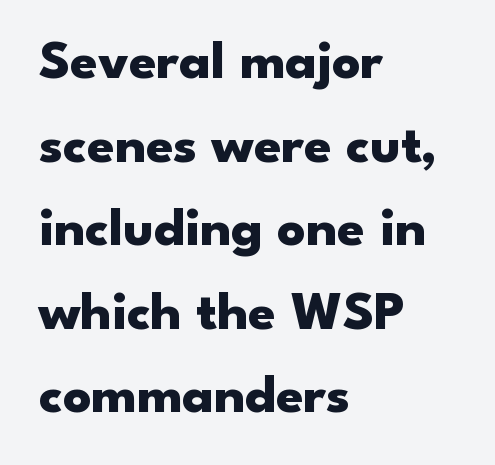
The image shows 55 px heavy, wide sans-serif type, upright; set left-aligned, normal line spacing (1.52x), normal letter spacing, not underlined; low stroke contrast and a small x-height.
